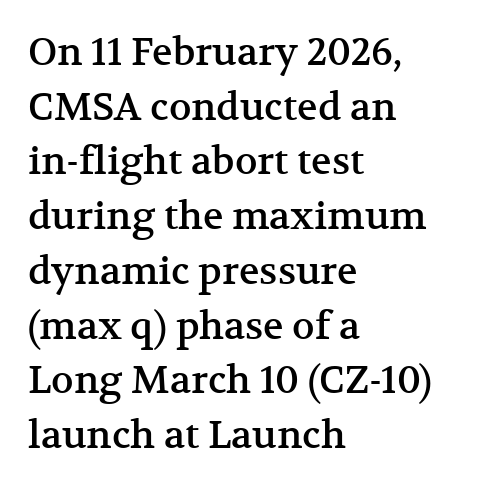
Q: Is the text italic (slanted)? A: No, it is upright.
Q: Is the typeface a serif or a sans-serif typeface? A: Serif.
Q: Is the text underlined? A: No.
Q: How is the paragraph aligned? A: Left-aligned.
Q: Is the spacing between letters normal or unusually wide? A: Normal.
Q: Is the spacing between lines tight, normal or loose? A: Normal.
Q: Width (condensed, normal, or wide)? A: Normal.
Q: Stroke contrast? A: Medium.
Q: x-height? A: Medium.
Q: Monospaced? A: No.
